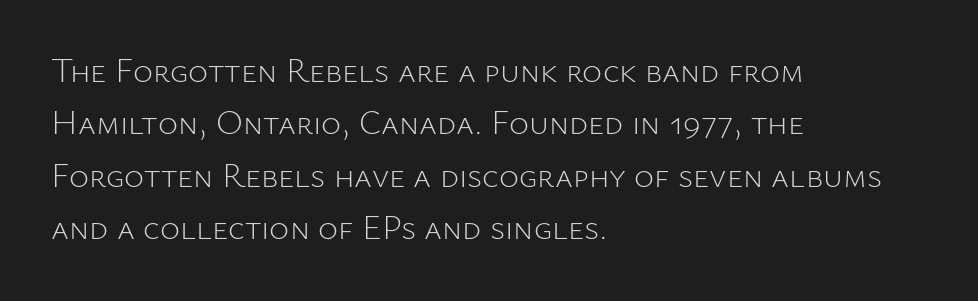
Q: Is the text bold? A: No.
Q: Is the text italic (slanted)? A: No, it is upright.
Q: Is the typeface a serif or a sans-serif typeface? A: Sans-serif.
Q: Is the text underlined? A: No.
Q: How is the paragraph aligned? A: Left-aligned.
Q: Is the spacing between letters normal or unusually wide? A: Normal.
Q: Is the spacing between lines tight, normal or loose? A: Normal.
Q: Width (condensed, normal, or wide)? A: Normal.
Q: Stroke contrast? A: Low.
Q: x-height? A: Medium.
Q: Monospaced? A: No.
